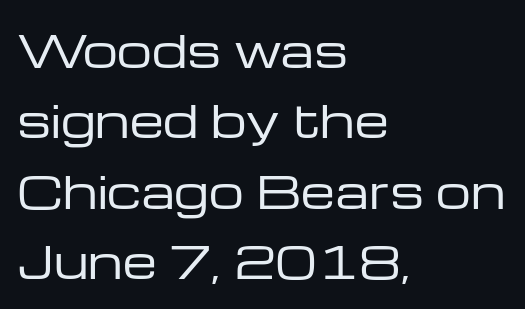
{"serif": "no", "italic": "no", "bold": "no", "weight": "regular", "width": "wide", "stroke_contrast": "low", "x_height": "medium", "monospaced": "no", "underline": "no", "align": "left", "line_spacing": "normal", "line_spacing_ratio": 1.6, "letter_spacing": "normal", "letter_spacing_em": 0.0, "glyph_px": 44}
